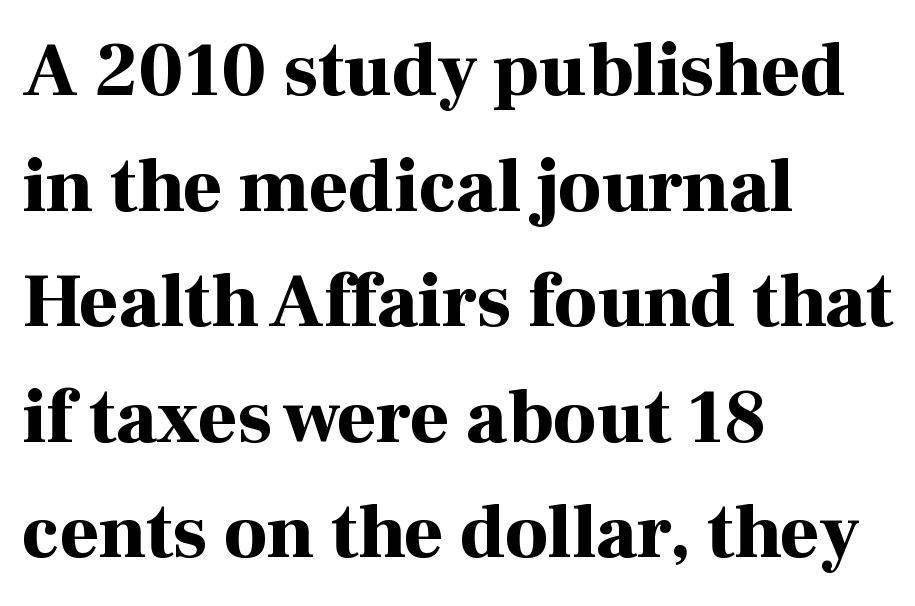
Q: Is the text bold? A: Yes.
Q: Is the text italic (slanted)? A: No, it is upright.
Q: Is the typeface a serif or a sans-serif typeface? A: Serif.
Q: Is the text underlined? A: No.
Q: How is the paragraph aligned? A: Left-aligned.
Q: Is the spacing between letters normal or unusually wide? A: Normal.
Q: Is the spacing between lines tight, normal or loose? A: Normal.
Q: Width (condensed, normal, or wide)? A: Normal.
Q: Stroke contrast? A: High.
Q: x-height? A: Medium.
Q: Monospaced? A: No.
